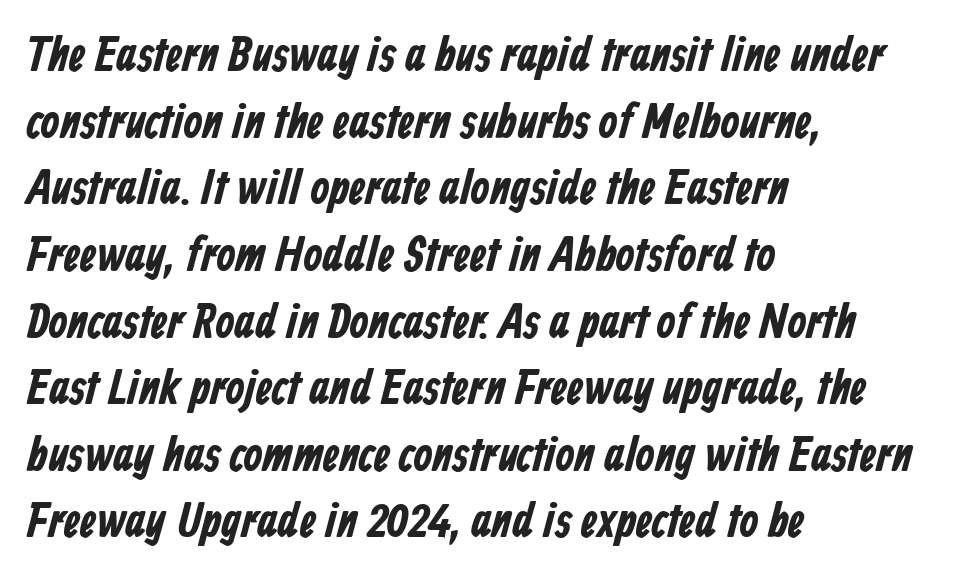
{"serif": "no", "bold": "yes", "weight": "bold", "width": "condensed", "stroke_contrast": "low", "x_height": "medium", "monospaced": "no", "underline": "no", "align": "left", "line_spacing": "normal", "line_spacing_ratio": 1.36, "letter_spacing": "normal", "letter_spacing_em": 0.0, "glyph_px": 49}
